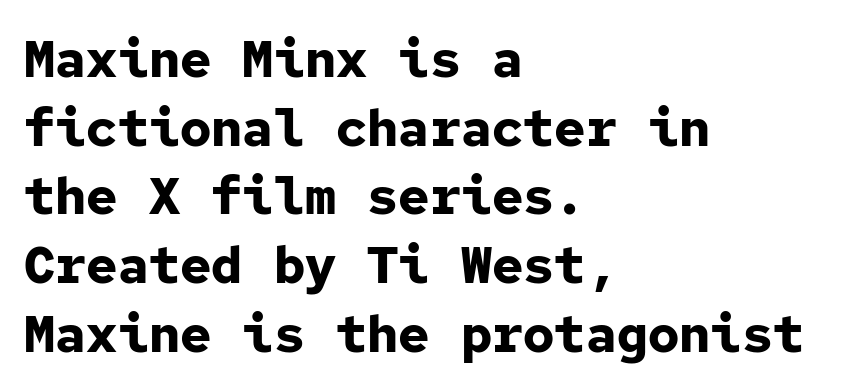
Q: Is the text bold? A: Yes.
Q: Is the text italic (slanted)? A: No, it is upright.
Q: Is the typeface a serif or a sans-serif typeface? A: Sans-serif.
Q: Is the text underlined? A: No.
Q: How is the paragraph aligned? A: Left-aligned.
Q: Is the spacing between letters normal or unusually wide? A: Normal.
Q: Is the spacing between lines tight, normal or loose? A: Normal.
Q: Width (condensed, normal, or wide)? A: Normal.
Q: Stroke contrast? A: Low.
Q: x-height? A: Medium.
Q: Monospaced? A: Yes.
